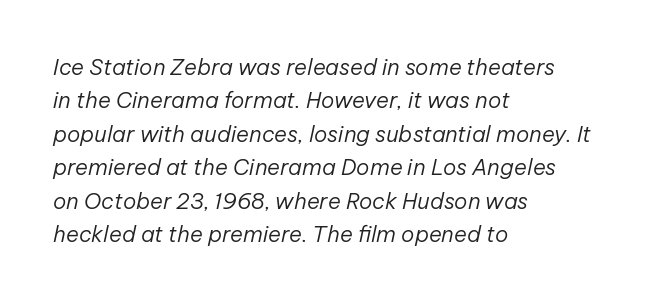
The image shows 22 px text type, italic (leaning right); set left-aligned, normal line spacing (1.52x), normal letter spacing, not underlined.
